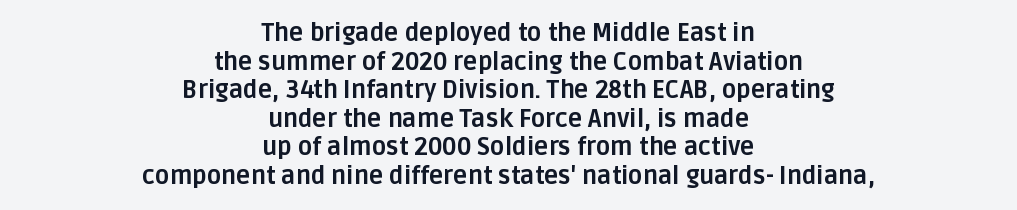
The image shows 24 px bold type, upright; set centered, line spacing 1.19x, normal letter spacing, not underlined.
